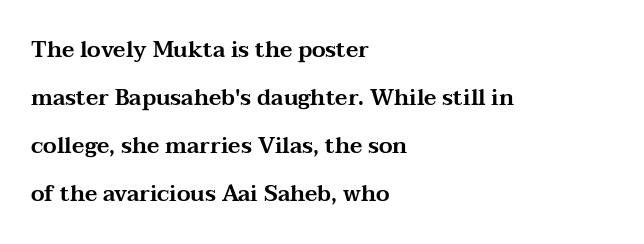
{"italic": "no", "underline": "no", "align": "left", "line_spacing": "loose", "line_spacing_ratio": 2.18, "letter_spacing": "normal", "letter_spacing_em": 0.0, "glyph_px": 22}
